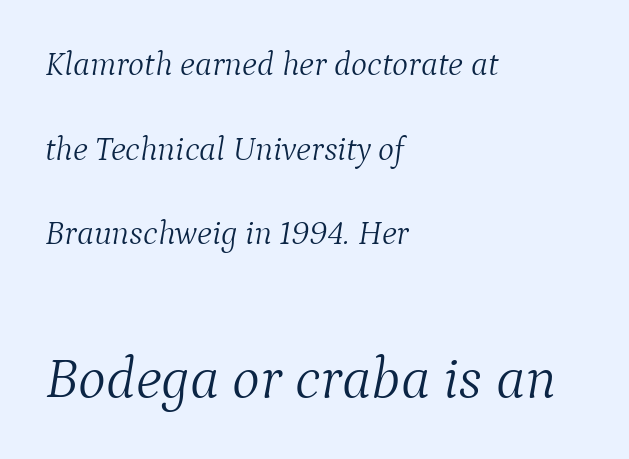
The image shows 59 px light serif type, italic (leaning right); set left-aligned, loose line spacing (2.49x), normal letter spacing, not underlined; the second (bottom) block is 1.74x larger; medium stroke contrast and a medium x-height.
